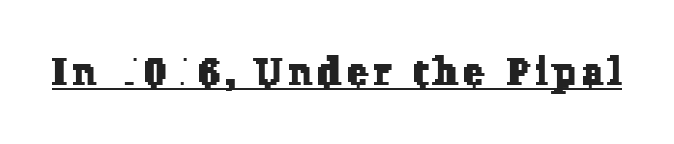
{"serif": "yes", "width": "normal", "stroke_contrast": "low", "x_height": "medium", "monospaced": "no", "underline": "yes", "glyph_px": 38}
